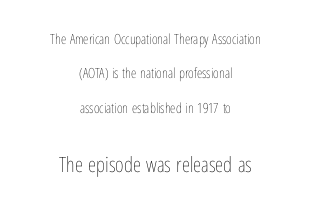
{"italic": "no", "bold": "no", "underline": "no", "align": "center", "line_spacing": "loose", "line_spacing_ratio": 2.45, "letter_spacing": "normal", "letter_spacing_em": 0.0, "larger_block": "second", "size_ratio": 1.5, "glyph_px": 21}
